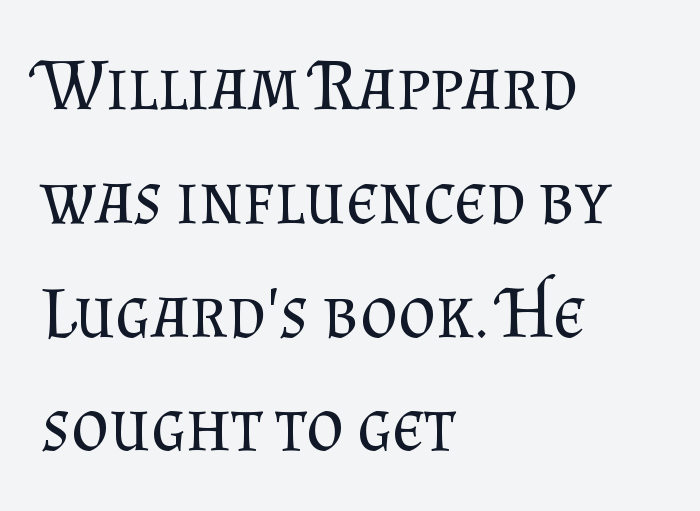
{"serif": "yes", "italic": "no", "bold": "no", "weight": "regular", "width": "normal", "stroke_contrast": "medium", "x_height": "small", "monospaced": "no", "underline": "no", "align": "left", "line_spacing": "normal", "line_spacing_ratio": 1.58, "letter_spacing": "normal", "letter_spacing_em": 0.0, "glyph_px": 72}
